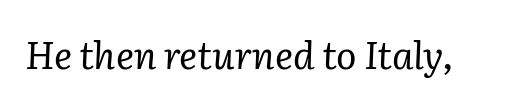
Think standard paragraph weight, or any step lighter than that. These lines are rendered in a variable-pitch font. Underlining? Definitely not there. These lines were composed using italics. Short note: letters normally spaced. The designer went with a serif here, giving each stem small feet.
